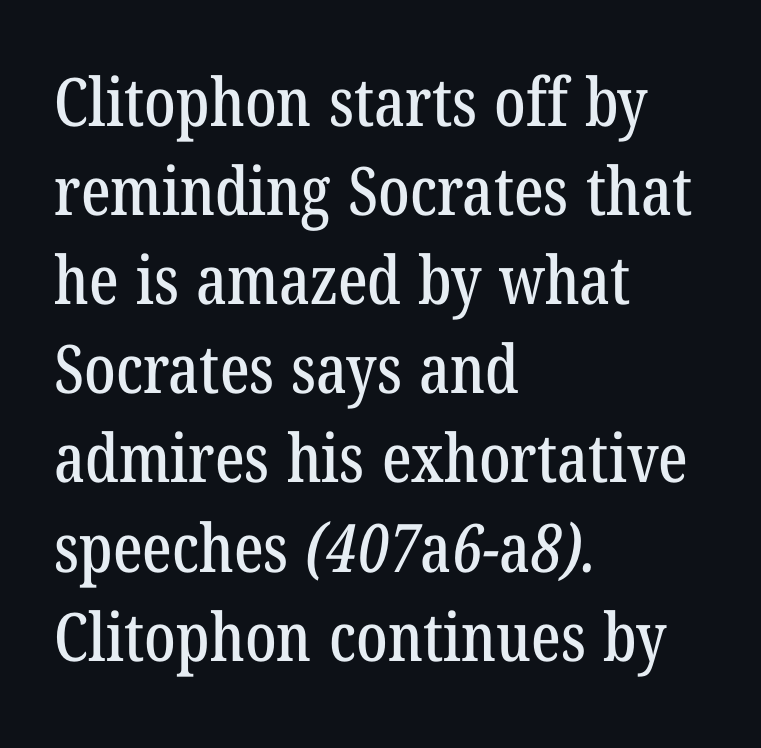
Q: Is the typeface a serif or a sans-serif typeface? A: Serif.
Q: Is the text underlined? A: No.
Q: How is the paragraph aligned? A: Left-aligned.
Q: Is the spacing between letters normal or unusually wide? A: Normal.
Q: Is the spacing between lines tight, normal or loose? A: Normal.
Q: Width (condensed, normal, or wide)? A: Condensed.
Q: Stroke contrast? A: Low.
Q: x-height? A: Medium.
Q: Monospaced? A: No.
